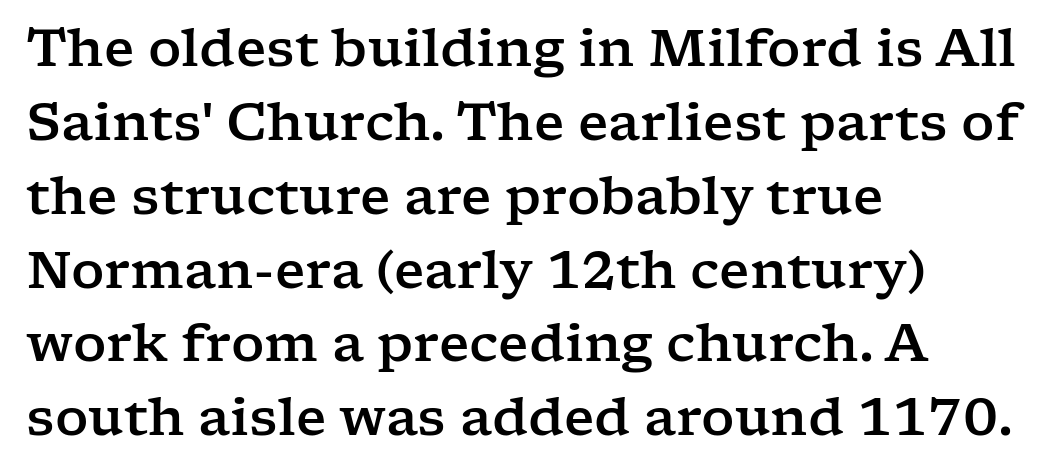
The baseline area is clear. Line beginnings align vertically; line endings do not. Default kerning and tracking; the words read as compact shapes. Normally led — the rows are evenly, conventionally spaced. A typesetter would call this proportional, since set widths differ per character. Type style note: has serifs.
